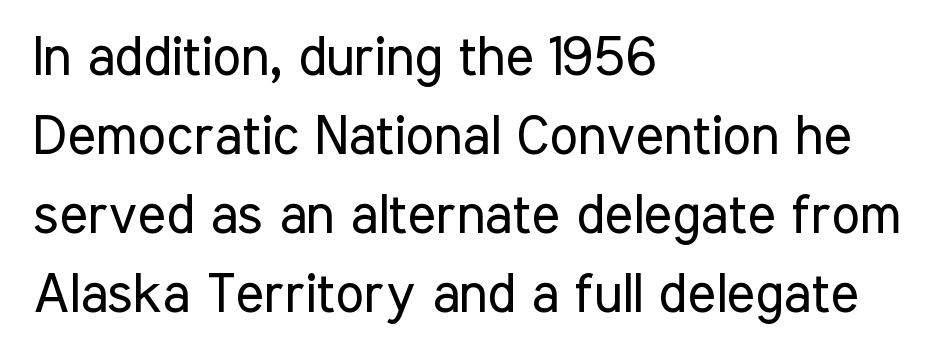
The gaps between neighbouring characters are ordinary and unremarkable. This is not heavy type; no bold has been used. Observe the absence of serifs on each vertical stroke in this sample. Proportional: the letters do not fall into vertical columns.
